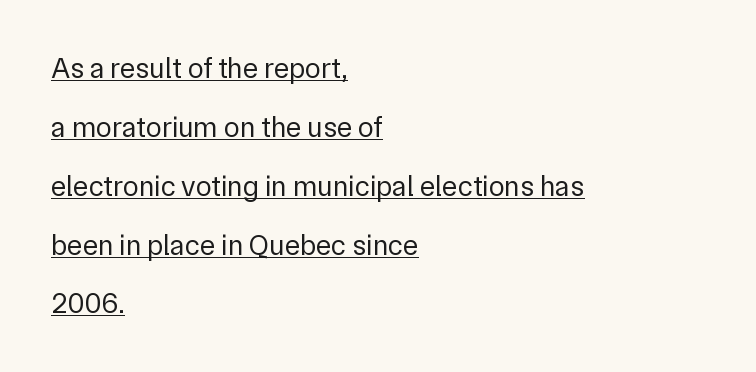
Q: Is the text bold? A: No.
Q: Is the text italic (slanted)? A: No, it is upright.
Q: Is the typeface a serif or a sans-serif typeface? A: Sans-serif.
Q: Is the text underlined? A: Yes.
Q: How is the paragraph aligned? A: Left-aligned.
Q: Is the spacing between letters normal or unusually wide? A: Normal.
Q: Is the spacing between lines tight, normal or loose? A: Loose.
Q: Width (condensed, normal, or wide)? A: Normal.
Q: Stroke contrast? A: Low.
Q: x-height? A: Medium.
Q: Monospaced? A: No.
